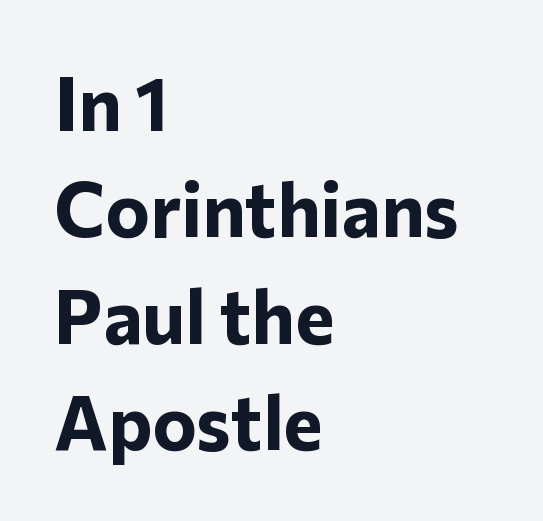
{"serif": "no", "italic": "no", "bold": "yes", "weight": "bold", "width": "normal", "stroke_contrast": "low", "x_height": "medium", "monospaced": "no", "underline": "no", "align": "left", "line_spacing": "normal", "line_spacing_ratio": 1.42, "letter_spacing": "normal", "letter_spacing_em": 0.0, "glyph_px": 75}
